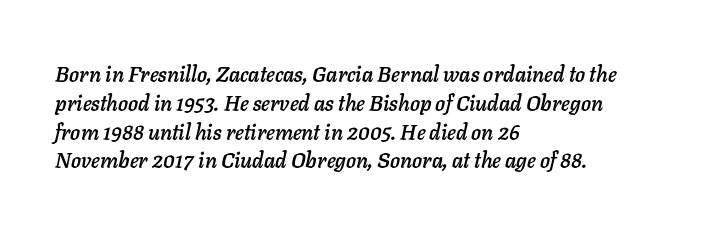
The image shows 21 px text type, italic (leaning right); set left-aligned, normal line spacing (1.37x), normal letter spacing, not underlined.
